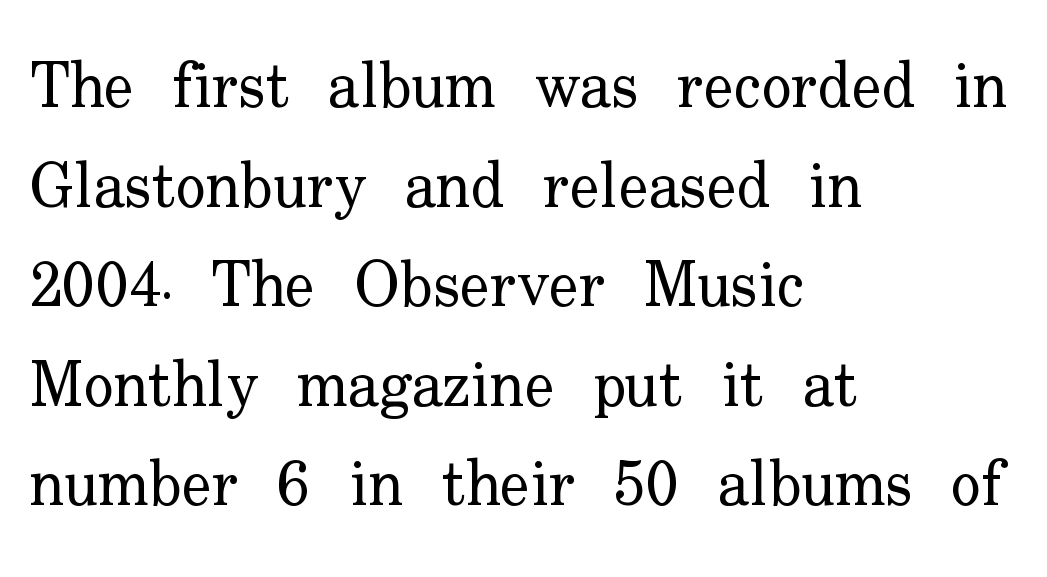
Q: Is the text bold? A: No.
Q: Is the text italic (slanted)? A: No, it is upright.
Q: Is the typeface a serif or a sans-serif typeface? A: Serif.
Q: Is the text underlined? A: No.
Q: How is the paragraph aligned? A: Left-aligned.
Q: Is the spacing between letters normal or unusually wide? A: Normal.
Q: Is the spacing between lines tight, normal or loose? A: Normal.
Q: Width (condensed, normal, or wide)? A: Normal.
Q: Stroke contrast? A: Low.
Q: x-height? A: Small.
Q: Monospaced? A: No.
